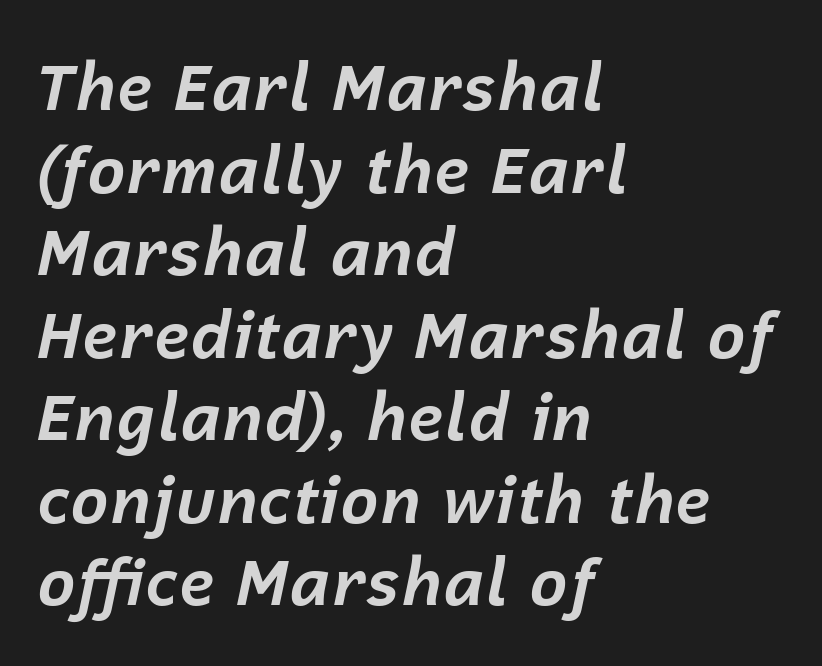
Q: Is the text bold? A: Yes.
Q: Is the text italic (slanted)? A: Yes, it leans right by about 12 degrees.
Q: Is the text underlined? A: No.
Q: How is the paragraph aligned? A: Left-aligned.
Q: Is the spacing between letters normal or unusually wide? A: Normal.
Q: Is the spacing between lines tight, normal or loose? A: Normal.
Q: Width (condensed, normal, or wide)? A: Normal.
Q: Stroke contrast? A: Low.
Q: x-height? A: Medium.
Q: Monospaced? A: No.
